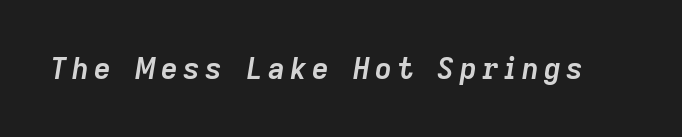
Underline: absent. Heavy, bold letterforms. Is the type slanted? Yes — the strokes lean at a clear angle. The letters advance in unequal steps, a hallmark of proportional type.
